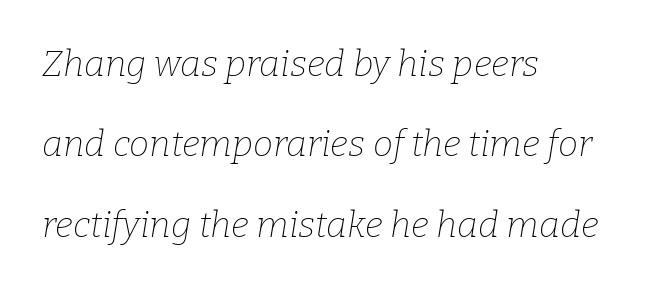
{"serif": "yes", "italic": "yes", "lean": "right", "slant_degrees": 9, "bold": "no", "weight": "thin", "width": "normal", "stroke_contrast": "low", "x_height": "medium", "monospaced": "no", "underline": "no", "align": "left", "line_spacing": "loose", "line_spacing_ratio": 2.23, "letter_spacing": "normal", "letter_spacing_em": 0.0, "glyph_px": 36}
